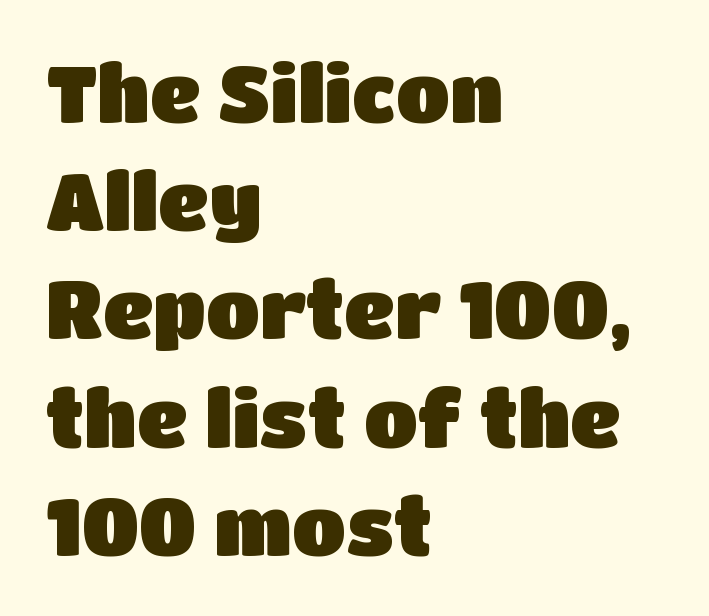
Interline gaps are of average width in this sample. The baseline area is clear. You could call the tracking neutral — neither tight nor loose. Note the varied advance widths — an 'i' is clearly narrower than an 'm'. When letters stand straight like this, we call the style roman or upright. The glyphs in this specimen are sans serif.
